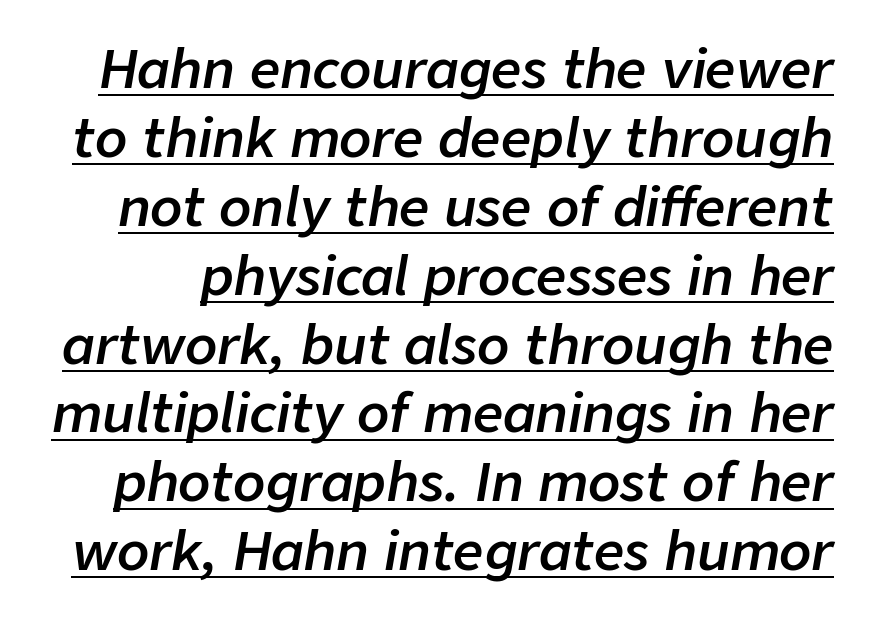
This sample has the flowing, uneven cadence of proportional lettering. The type is set solid horizontally, with unmodified tracking. The leading is moderate, giving the passage an even texture. Italic? Definitely — the glyphs are oblique. As a designer I'd log this as weight 600, semibold. The specimen includes a rule beneath the text block's lines.
